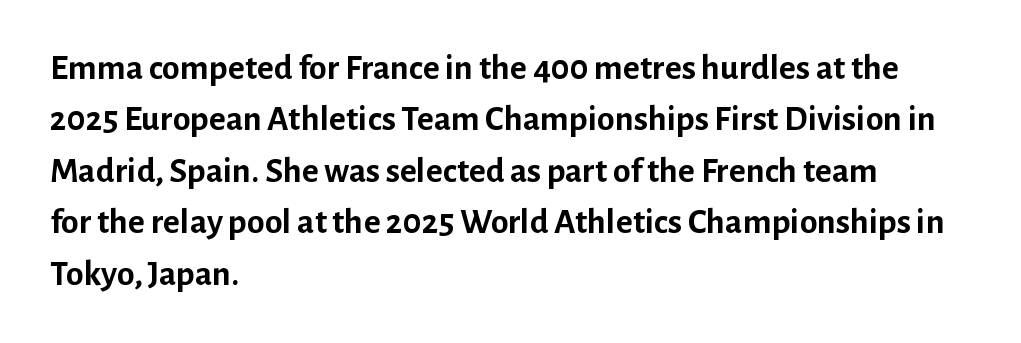
{"serif": "no", "italic": "no", "bold": "yes", "weight": "semibold", "width": "normal", "stroke_contrast": "low", "x_height": "medium", "monospaced": "no", "underline": "no", "align": "left", "line_spacing": "normal", "line_spacing_ratio": 1.43, "letter_spacing": "normal", "letter_spacing_em": 0.0, "glyph_px": 36}
